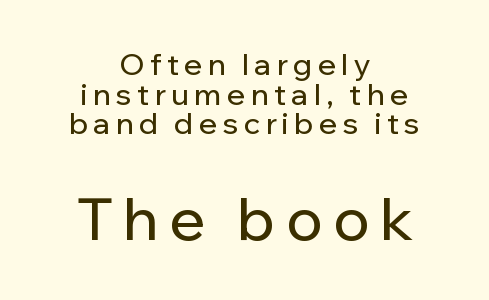
Spacing verdict: proportional, widths tailored to each character. Is the block centered? Yes — each line is placed symmetrically about the middle. Letterform terminals end flat and unadorned throughout the passage. The space between consecutive lines is stingy.
